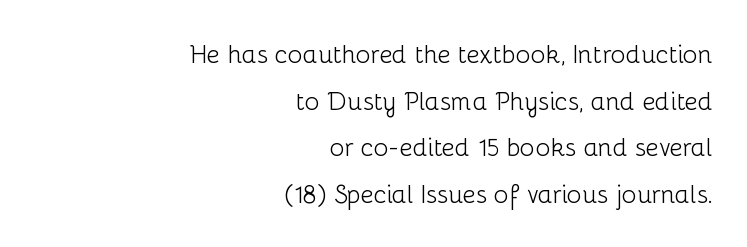
Caption: face not bold, strokes unweighted. Each row of text sits above clean, open space. Horizontally, the lines are justified to the trailing edge only. This rendering leaves character spacing at its baseline value. Vertical strokes here are truly vertical.
